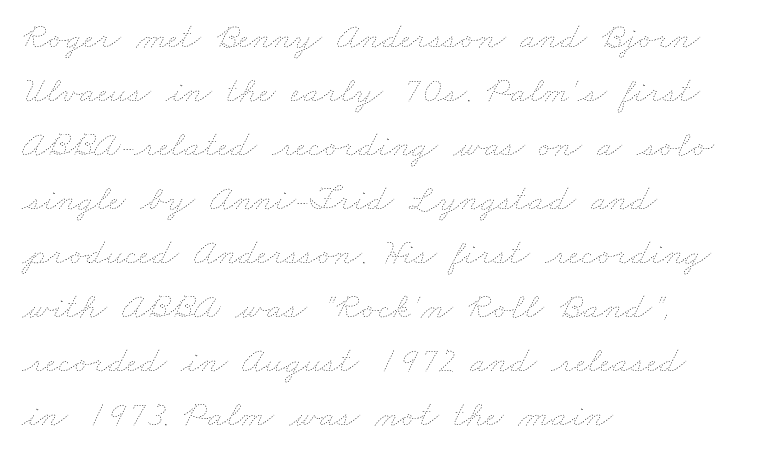
Q: Is the text bold? A: No.
Q: Is the text underlined? A: No.
Q: How is the paragraph aligned? A: Left-aligned.
Q: Is the spacing between letters normal or unusually wide? A: Normal.
Q: Is the spacing between lines tight, normal or loose? A: Normal.
Q: Width (condensed, normal, or wide)? A: Wide.
Q: Stroke contrast? A: Low.
Q: x-height? A: Small.
Q: Monospaced? A: No.
